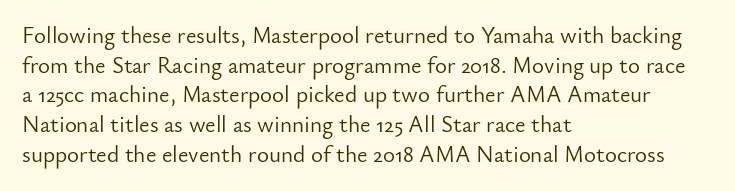
The image shows 23 px text type, upright; set left-aligned, normal line spacing (1.29x), normal letter spacing, not underlined.
